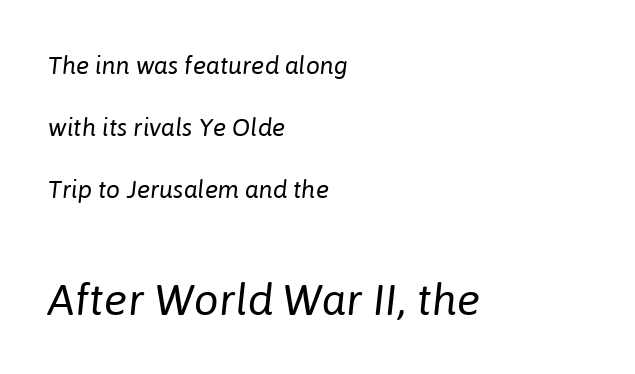
The area under the type is left untouched. Layout note: lines flush left. It's the slanting kind of type. Spacing verdict: proportional, widths tailored to each character. The typesetting does not lean heavy: it is not bold. Airy leading.
